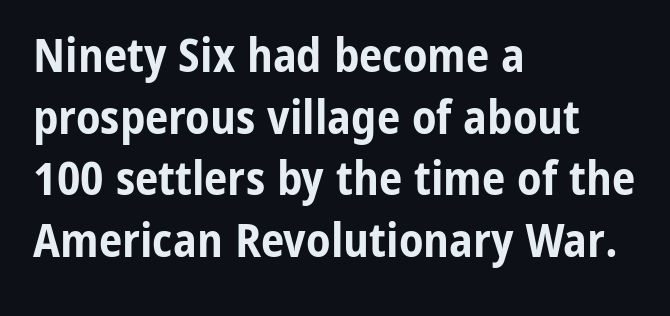
The gaps between neighbouring characters are ordinary and unremarkable. Weight check: bold — yes, fully. The passage shown is typed in a proportional face where columns would drift. A roman cut, with each character standing at attention. In CSS terms this would be text-align: left.
